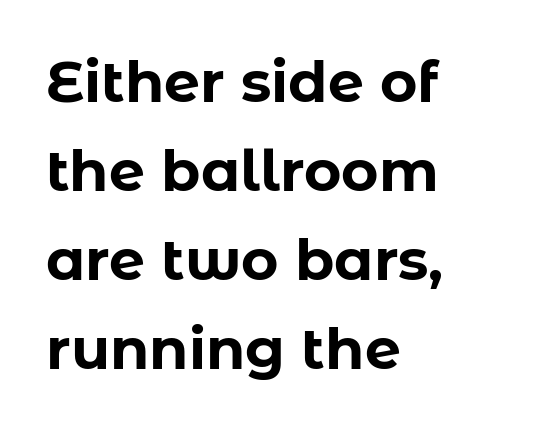
{"serif": "no", "italic": "no", "bold": "yes", "weight": "bold", "width": "normal", "stroke_contrast": "low", "x_height": "medium", "monospaced": "no", "underline": "no", "align": "left", "line_spacing": "normal", "line_spacing_ratio": 1.56, "letter_spacing": "normal", "letter_spacing_em": 0.0, "glyph_px": 57}
